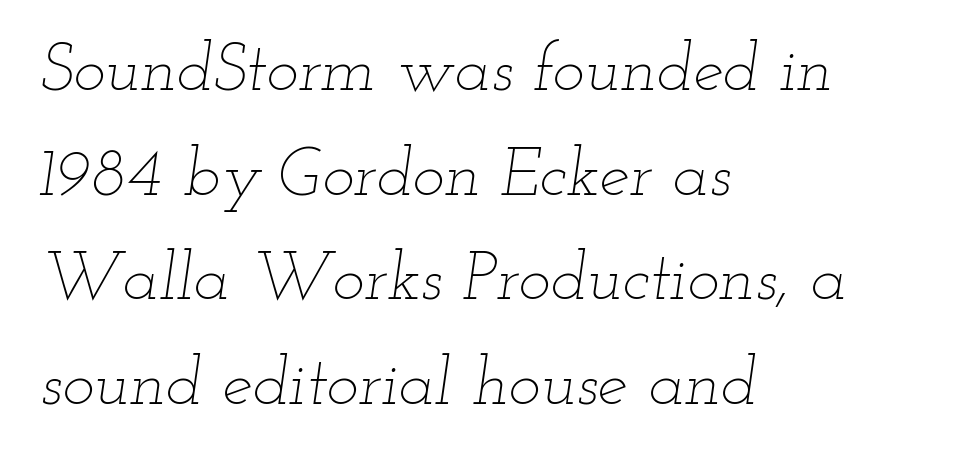
{"italic": "yes", "lean": "right", "slant_degrees": 12, "bold": "no", "weight": "thin", "width": "wide", "stroke_contrast": "low", "x_height": "small", "monospaced": "no", "underline": "no", "align": "left", "line_spacing": "normal", "line_spacing_ratio": 1.54, "letter_spacing": "normal", "letter_spacing_em": 0.0, "glyph_px": 68}
